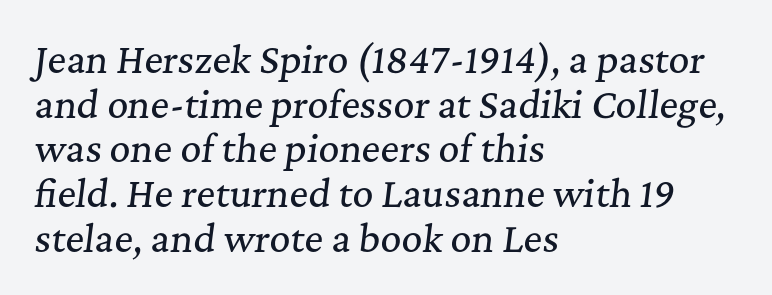
The image shows 36 px serif type, italic (leaning right); set left-aligned, line spacing 1.24x, normal letter spacing, not underlined; medium stroke contrast and a medium x-height.
